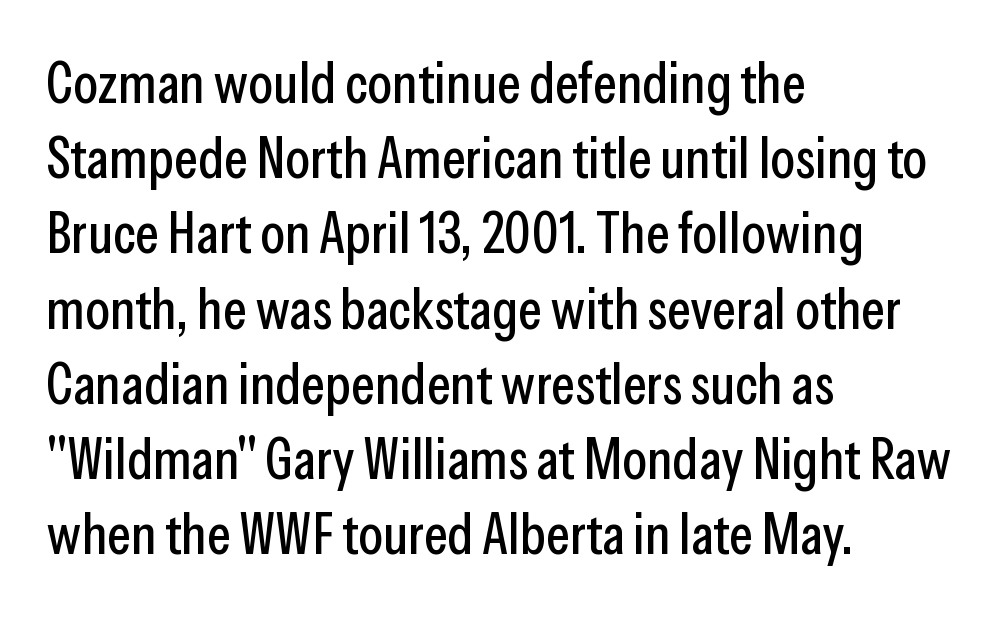
You could not count columns in this text — the font is proportionally spaced. Honestly, the row spacing looks completely unremarkable. A classic flush-left, rag-right setting is used for this passage. Characters remain perfectly vertical along every line. This rendering features lettering with no underline.
